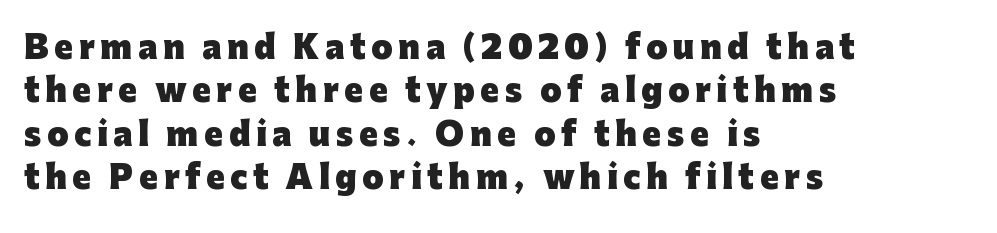
The image shows 31 px heavy sans-serif type, upright; set left-aligned, normal line spacing (1.4x), not underlined; low stroke contrast and a medium x-height.
